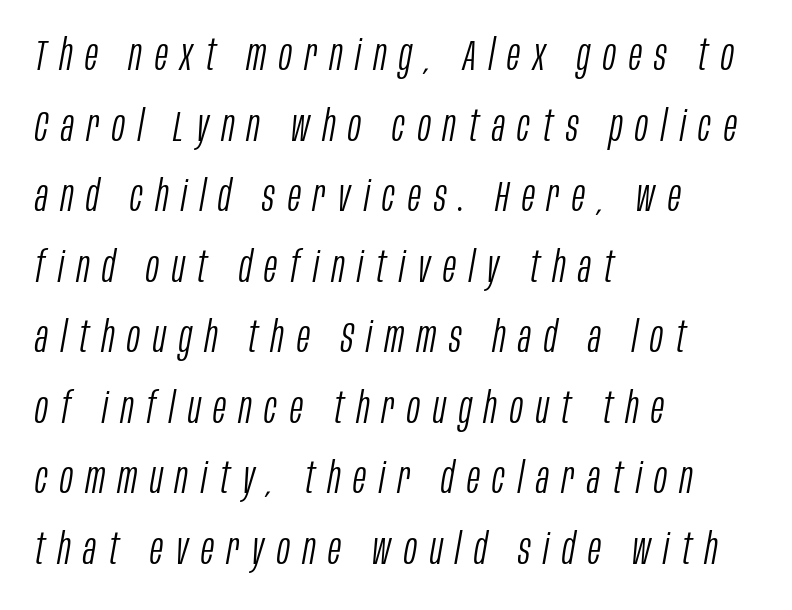
The image shows 43 px light, condensed type, italic (leaning right); set left-aligned, normal line spacing (1.64x), unusually wide letter spacing (+0.3 em), not underlined; low stroke contrast and a large x-height.
